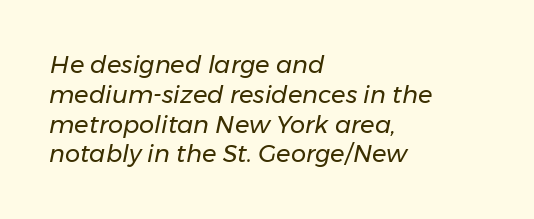
Q: Is the text bold? A: No.
Q: Is the text italic (slanted)? A: Yes, it leans right by about 11 degrees.
Q: Is the text underlined? A: No.
Q: How is the paragraph aligned? A: Left-aligned.
Q: Is the spacing between letters normal or unusually wide? A: Normal.
